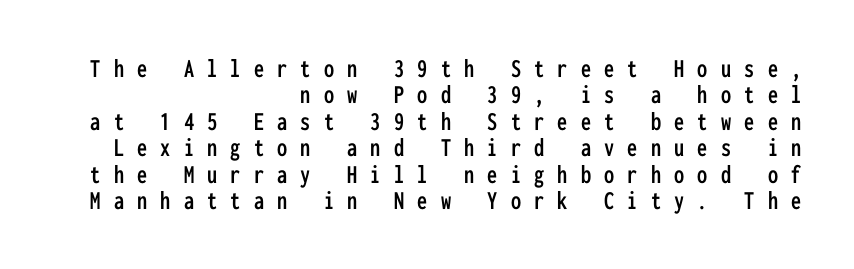
{"italic": "no", "underline": "no", "align": "right", "line_spacing": "tight", "line_spacing_ratio": 0.98, "letter_spacing": "wide", "letter_spacing_em": 0.49, "glyph_px": 27}
